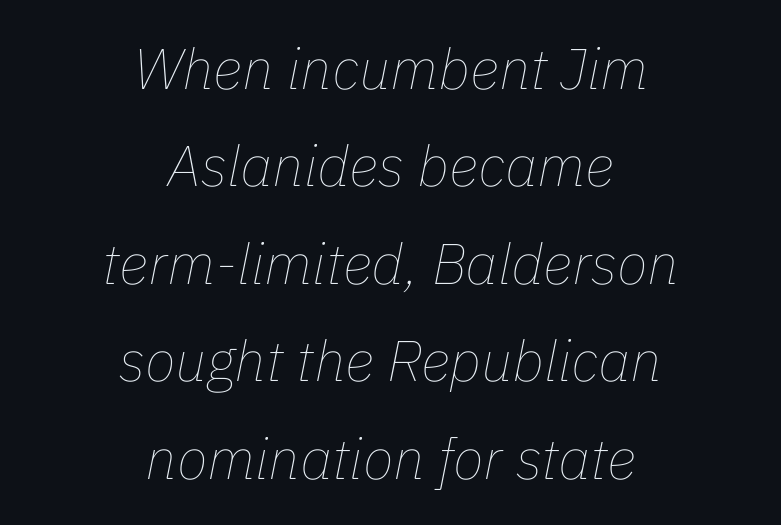
Caption: face not bold, strokes unweighted. Where is the straight margin? There isn't one; the lines are centered. The letters sit at their default tracking, neither squeezed nor spread. You can tell it's italic because the verticals aren't actually vertical. The glyphs are unaccompanied by any horizontal stroke below them. Each letter keeps its own natural width here, so spacing adapts to shape.
